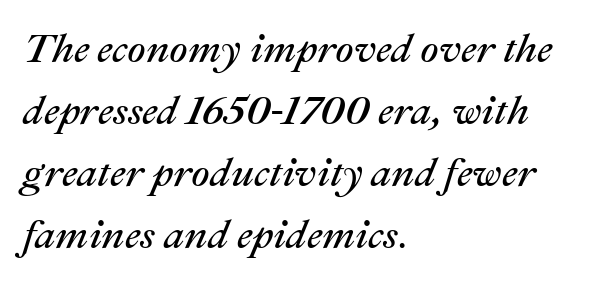
Q: Is the text bold? A: No.
Q: Is the text italic (slanted)? A: Yes, it leans right by about 22 degrees.
Q: Is the text underlined? A: No.
Q: How is the paragraph aligned? A: Left-aligned.
Q: Is the spacing between letters normal or unusually wide? A: Normal.
Q: Is the spacing between lines tight, normal or loose? A: Normal.
Q: Width (condensed, normal, or wide)? A: Normal.
Q: Stroke contrast? A: Medium.
Q: x-height? A: Medium.
Q: Monospaced? A: No.
